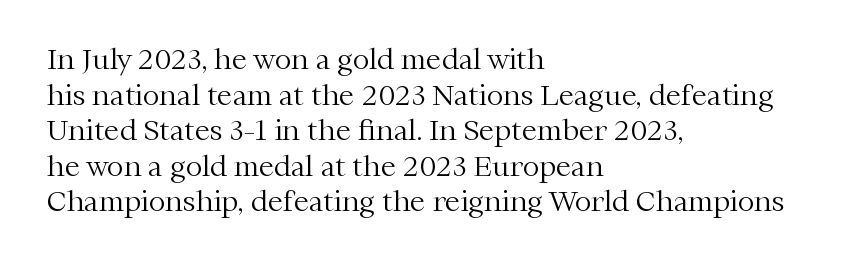
Visually the block forms a straight wall on the left and a jagged coastline on the right. Underline: absent. The face used here is rendered with its standard letterfit. Stroke mass is kept to a normal reading level or below. The specimen reads as upright at a glance. Note: serifs present on the glyphs.
